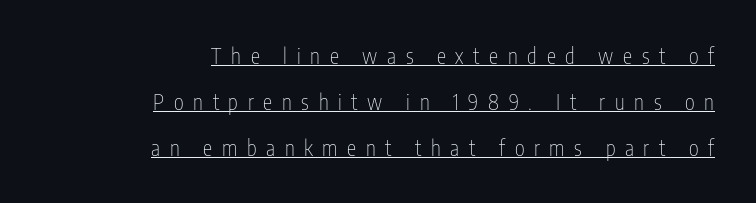
Words appear elongated and porous because spacing is wide. The text block is weighted toward the right margin, trailing off unevenly leftward. This sample uses an upright cut, with every glyph sitting square on the baseline. This block would shrink considerably if given ordinary leading; it's expanded now. This rendering features underlined lettering.
